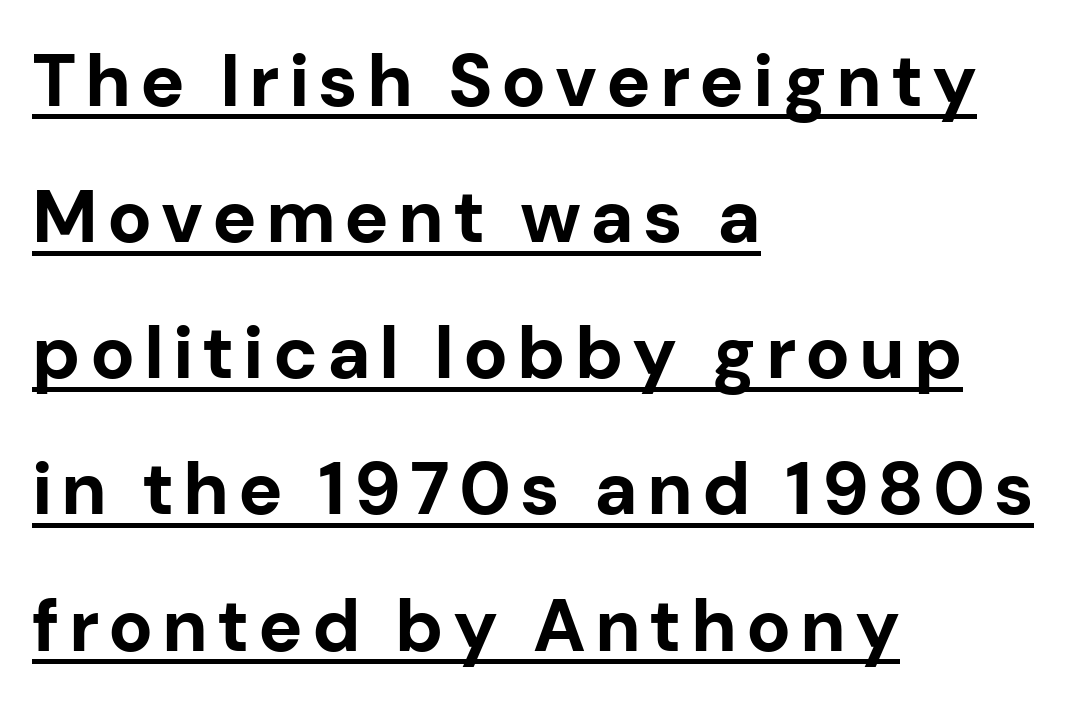
The image shows 74 px bold sans-serif type, upright; set left-aligned, line spacing 1.84x, underlined; low stroke contrast and a medium x-height.
